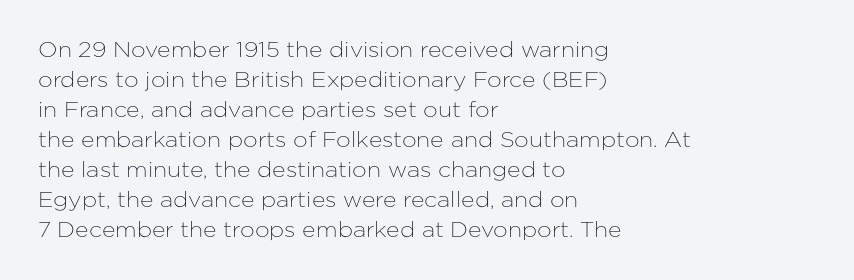
The image shows 21 px text type, upright; set left-aligned, normal line spacing (1.43x), normal letter spacing, not underlined.
